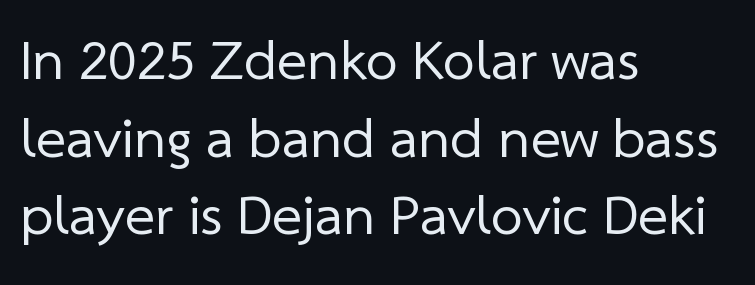
Q: Is the text bold? A: No.
Q: Is the typeface a serif or a sans-serif typeface? A: Sans-serif.
Q: Is the text underlined? A: No.
Q: How is the paragraph aligned? A: Left-aligned.
Q: Is the spacing between letters normal or unusually wide? A: Normal.
Q: Is the spacing between lines tight, normal or loose? A: Normal.
Q: Width (condensed, normal, or wide)? A: Normal.
Q: Stroke contrast? A: Low.
Q: x-height? A: Medium.
Q: Monospaced? A: No.
